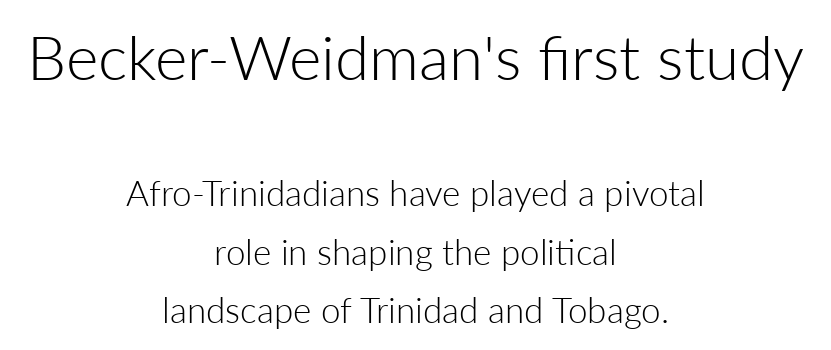
{"serif": "no", "italic": "no", "bold": "no", "weight": "light", "width": "normal", "stroke_contrast": "low", "x_height": "medium", "monospaced": "no", "underline": "no", "align": "center", "line_spacing": "normal", "line_spacing_ratio": 1.67, "letter_spacing": "normal", "letter_spacing_em": 0.0, "larger_block": "first", "size_ratio": 1.77, "glyph_px": 62}
